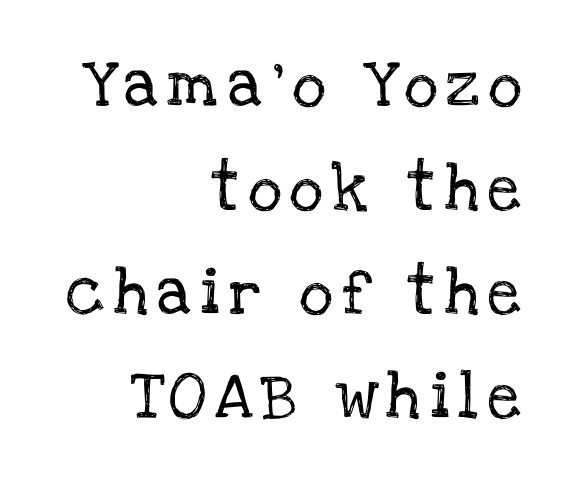
Tall strokes in this sample are plumb rather than angled. Descender tails drop into unmarked territory. The face used here is proportionally spaced, like ordinary book or web type. The designer dialed line spacing up above the default.
